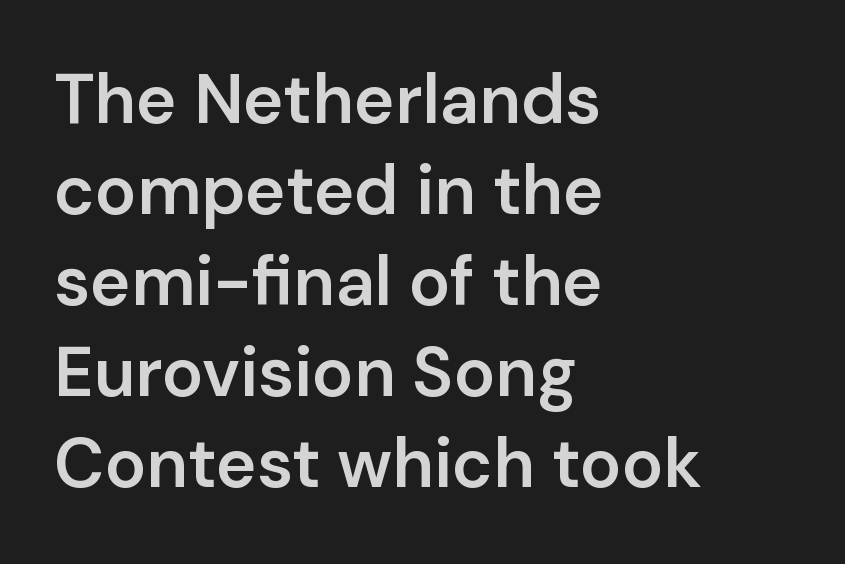
{"serif": "no", "italic": "no", "bold": "semi", "weight": "semibold", "width": "normal", "stroke_contrast": "low", "x_height": "medium", "monospaced": "no", "underline": "no", "align": "left", "line_spacing": "normal", "line_spacing_ratio": 1.32, "letter_spacing": "normal", "letter_spacing_em": 0.0, "glyph_px": 69}
